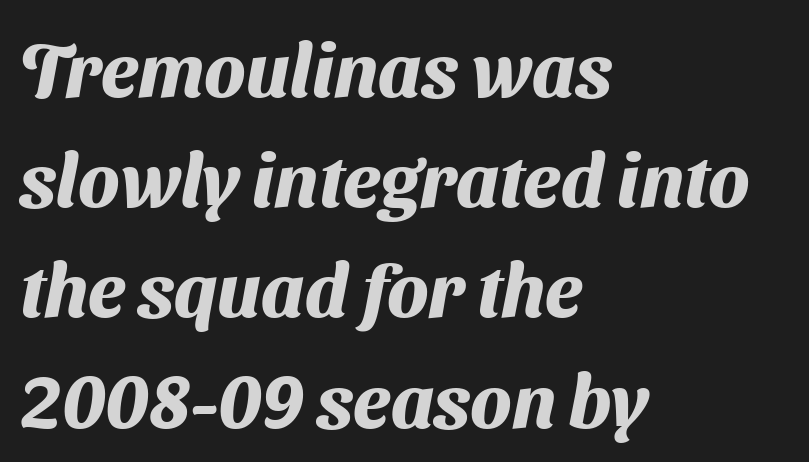
{"serif": "no", "bold": "yes", "weight": "heavy", "width": "normal", "stroke_contrast": "medium", "x_height": "medium", "monospaced": "no", "underline": "no", "align": "left", "line_spacing": "normal", "line_spacing_ratio": 1.47, "letter_spacing": "normal", "letter_spacing_em": 0.0, "glyph_px": 75}
